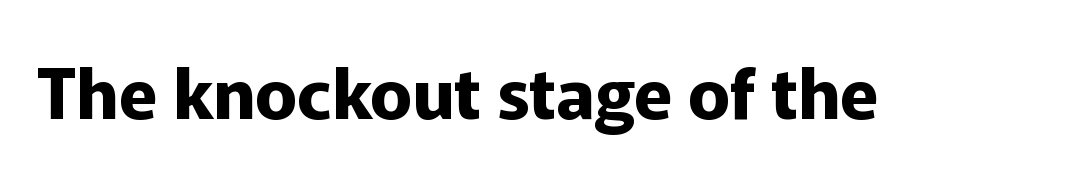
What kind of face is this? One without serifs — a sans. Standard letterfit; no display-style spreading of the glyphs. Each letter keeps its own natural width here, so spacing adapts to shape. Upright lettering throughout. Letters rest on an invisible, unmarked baseline.
